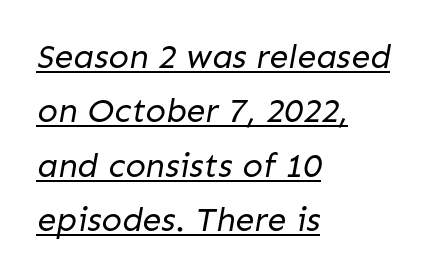
Stem width sits at or under what a default text font uses. The letterforms sit shoulder to shoulder at normal distance. Layout note: lines flush left. The space between consecutive lines is moderate.
